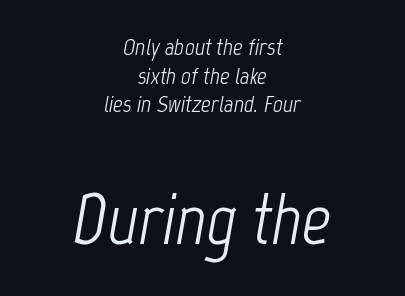
Q: Is the text bold? A: No.
Q: Is the text italic (slanted)? A: Yes, it leans right by about 12 degrees.
Q: Is the text underlined? A: No.
Q: How is the paragraph aligned? A: Centered.
Q: Is the spacing between letters normal or unusually wide? A: Normal.
Q: Which block of text is set in a larger size, the first (top) or the second (bottom)? A: The second (bottom) one.
Q: Width (condensed, normal, or wide)? A: Condensed.
Q: Stroke contrast? A: Low.
Q: x-height? A: Medium.
Q: Monospaced? A: No.
